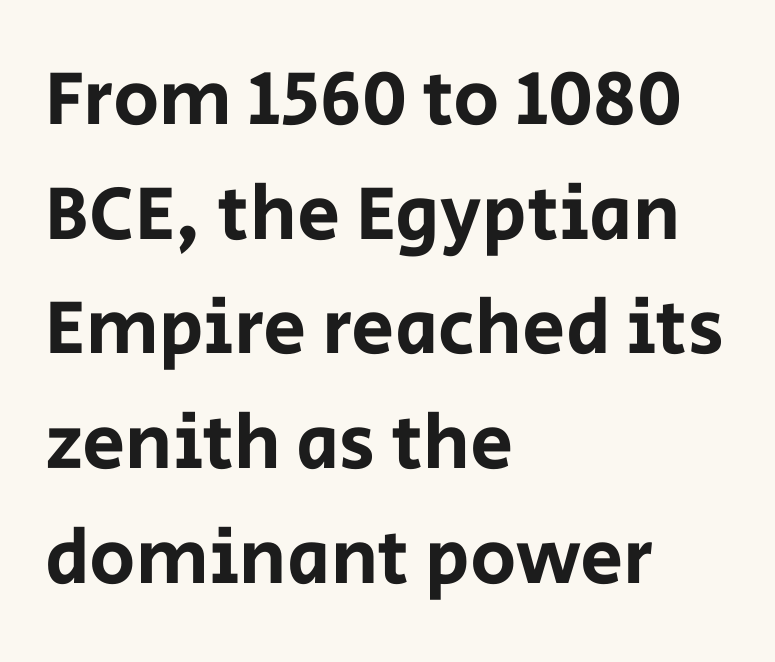
{"serif": "no", "italic": "no", "width": "normal", "stroke_contrast": "low", "x_height": "large", "monospaced": "no", "underline": "no", "align": "left", "line_spacing": "normal", "line_spacing_ratio": 1.49, "letter_spacing": "normal", "letter_spacing_em": 0.0, "glyph_px": 77}
